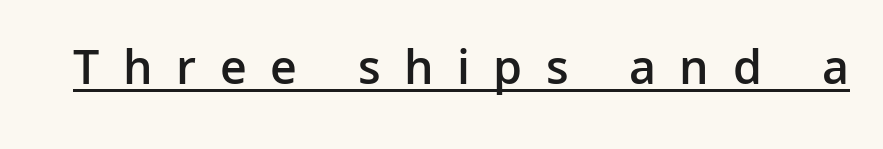
Is this a sans? Yes — the strokes have no serifs. In terms of letterspacing, this is a distinctly airy, spread setting. Heft: intermediate — a semibold. Do the characters align in a grid? No, the font is proportional. The letters stand upright; this is a roman face.
